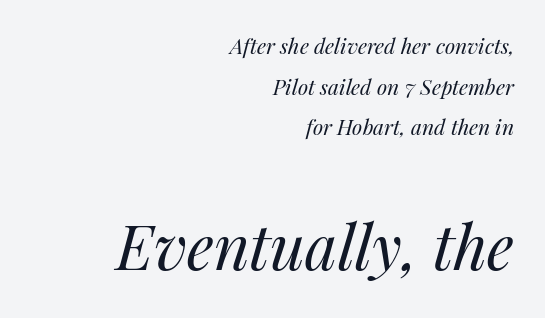
Yep, that's italic — everything's leaning. The passage shown has conventional tracking throughout. Line spacing here is loose. The gap between lines stays unmarked. Horizontal alignment here is rightward, an uncommon choice for prose.
